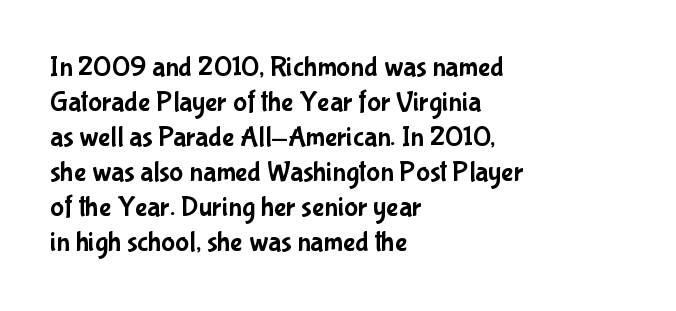
The image shows 29 px condensed sans-serif type, upright; set left-aligned, line spacing 1.21x, normal letter spacing, not underlined; low stroke contrast and a medium x-height.
